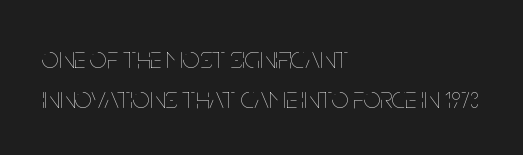
{"italic": "no", "bold": "no", "weight": "thin", "width": "condensed", "stroke_contrast": "low", "x_height": "large", "monospaced": "no", "underline": "no", "align": "left", "line_spacing": "normal", "line_spacing_ratio": 1.33, "letter_spacing": "normal", "letter_spacing_em": 0.0, "glyph_px": 30}
